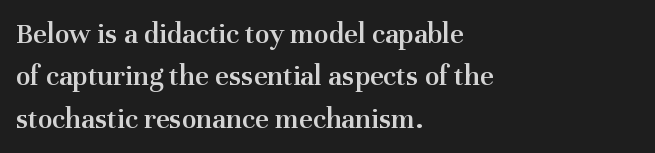
Tracking here is standard; glyphs follow each other at the usual distance. Weight: semibold (demi). Notice how the passage keeps a crisp vertical edge on the left only. Character widths vary here, with narrow letters taking less room than wide ones.
